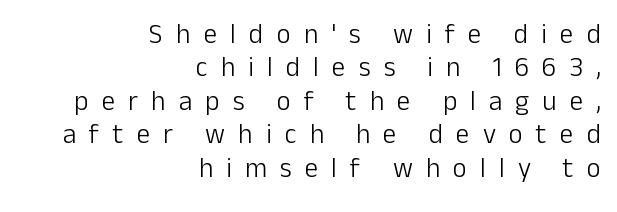
The specimen reads as upright at a glance. All the whitespace from short lines collects on the left. Caption: expanded tracking, letters set apart. A light-to-regular cut is what we see here.
